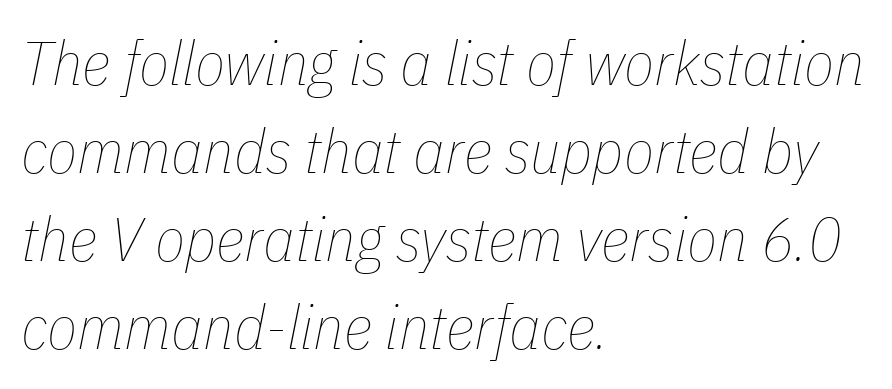
{"italic": "yes", "lean": "right", "slant_degrees": 11, "bold": "no", "weight": "thin", "width": "condensed", "stroke_contrast": "low", "x_height": "medium", "monospaced": "no", "underline": "no", "align": "left", "line_spacing": "normal", "line_spacing_ratio": 1.42, "letter_spacing": "normal", "letter_spacing_em": 0.0, "glyph_px": 62}
